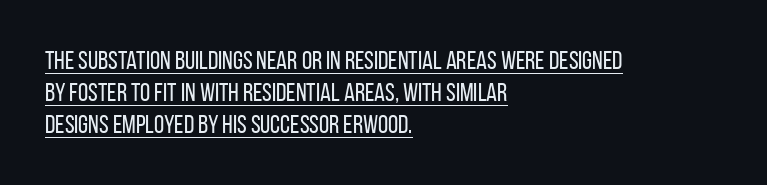
The image shows 26 px text type, upright; set left-aligned, line spacing 1.24x, normal letter spacing, underlined.
